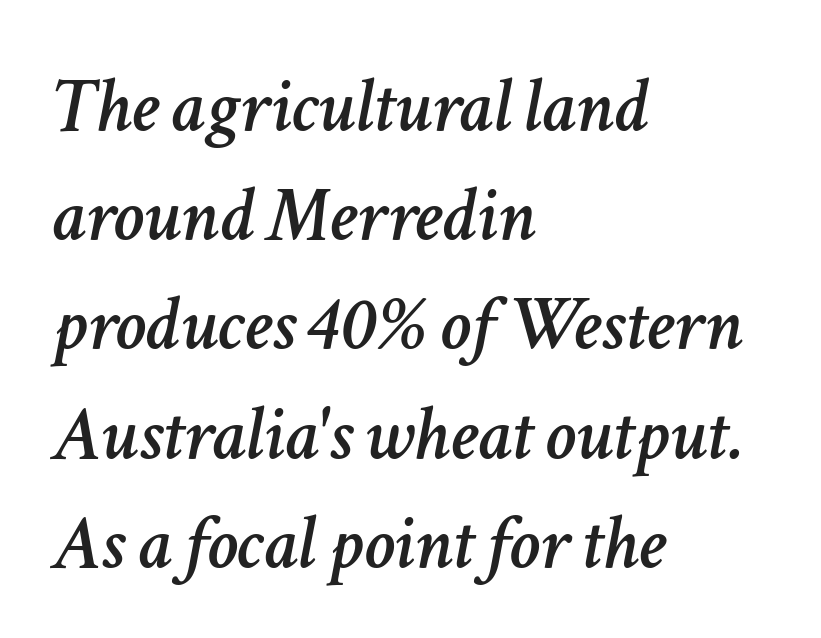
Each word holds together tightly as a unit, with standard inter-letter gaps. The paragraph has a hard left edge and a soft right edge. Style check: oblique. Any mark beneath the type? The region is blank. Notice how descenders clear the ascenders below comfortably — that's standard leading.
